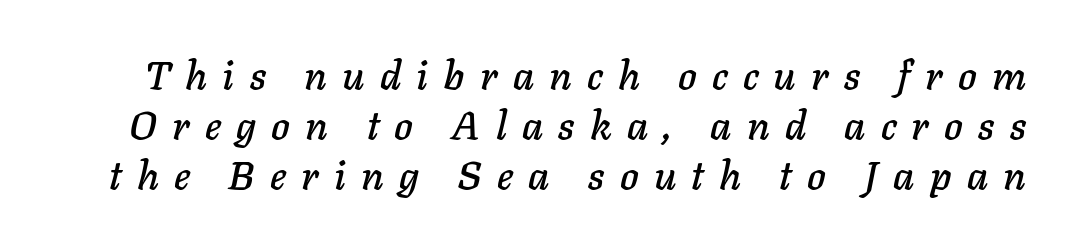
Q: Is the text italic (slanted)? A: Yes, it leans right by about 11 degrees.
Q: Is the text underlined? A: No.
Q: Is the spacing between letters normal or unusually wide? A: Unusually wide.
Q: Is the spacing between lines tight, normal or loose? A: Normal.
Q: Width (condensed, normal, or wide)? A: Normal.
Q: Stroke contrast? A: Low.
Q: x-height? A: Medium.
Q: Monospaced? A: No.
